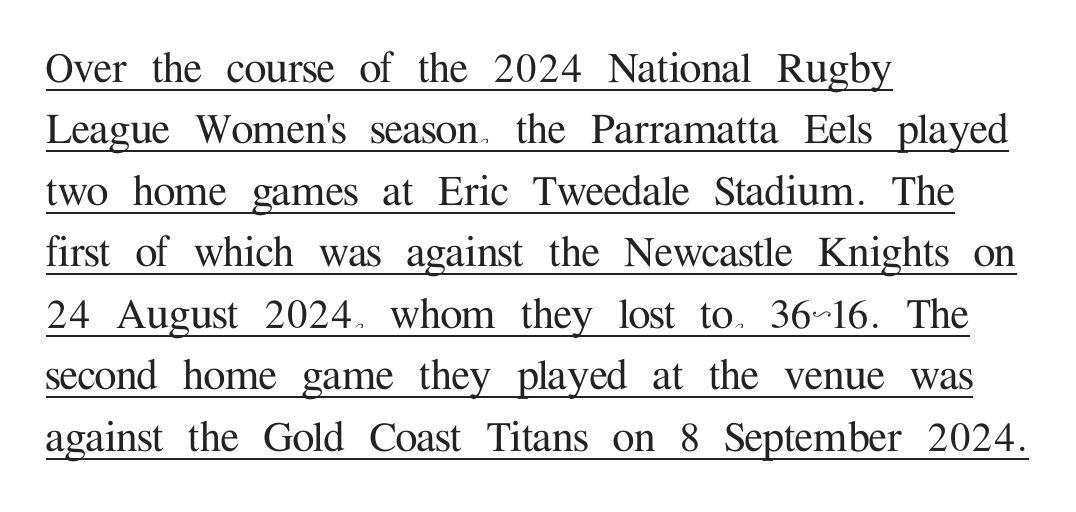
Old-style or modern, the face here clearly has serifs. A continuous stroke trails under the words, as in a hyperlink. The text block is weighted toward the left margin, trailing off unevenly rightward. You can tell it's not italic because the verticals are truly vertical.
